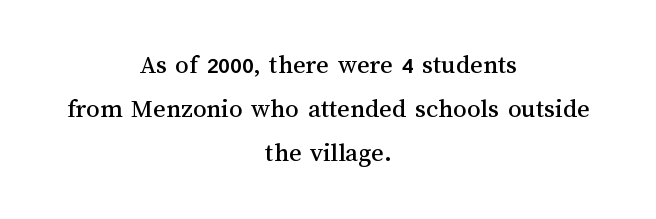
No italicization has been applied; the sample stays upright. Does the copy run flush right? No — it is centered line by line. These lines keep a tight, regular rhythm from letter to letter. Quick note: interline space is typical. The space directly below the letters is spotless.
